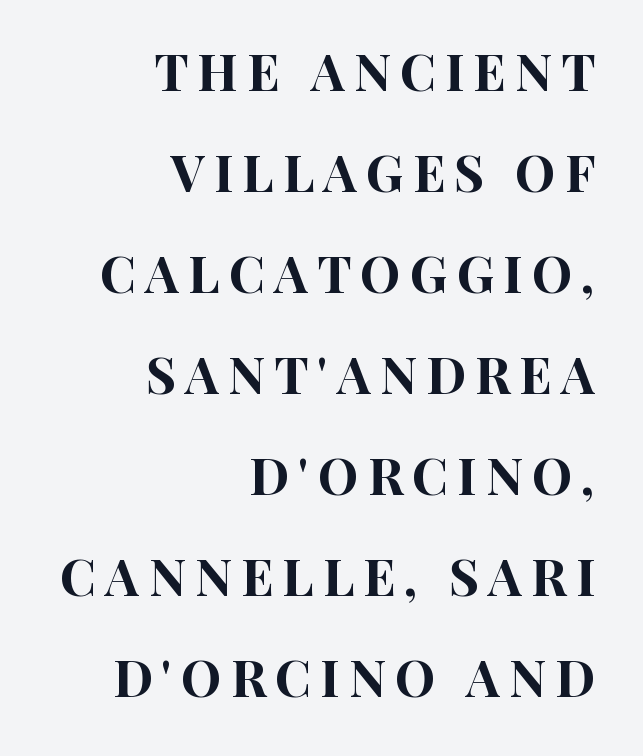
The image shows 51 px condensed sans-serif type, upright; set right-aligned, loose line spacing (1.98x), not underlined; high stroke contrast and a large x-height.
